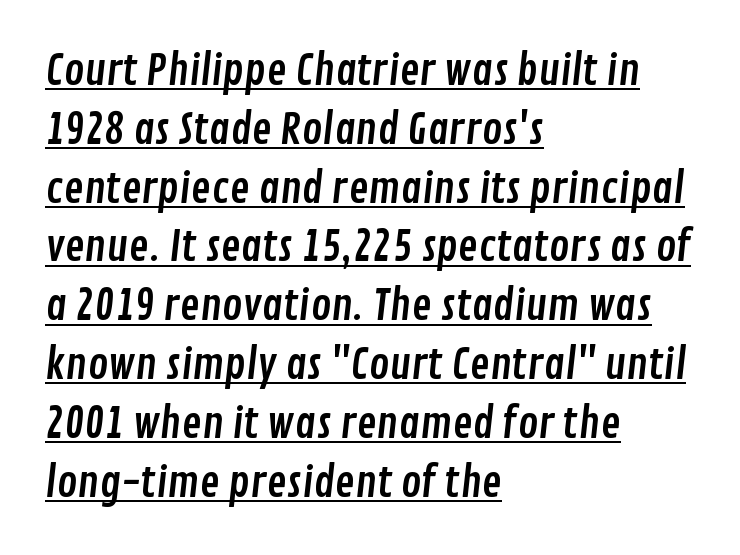
The rendering anchors every line to the left-hand side. The passage shown is typed in a proportional face where columns would drift. These characters rest on top of a visible drawn line. Honestly, the row spacing looks completely unremarkable.
